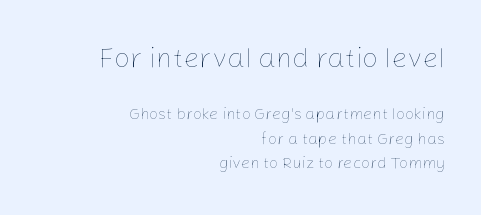
The image shows 28 px thin type, upright; set right-aligned, normal line spacing (1.53x), normal letter spacing, not underlined; the first (top) block is 1.75x larger; low stroke contrast and a medium x-height.
